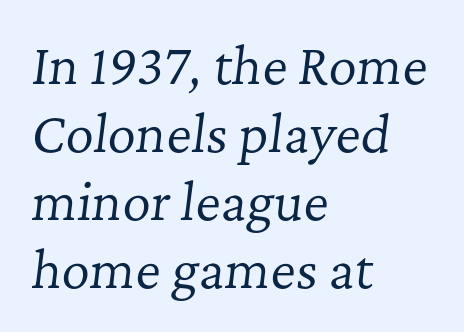
The image shows 49 px regular-weight serif type, italic (leaning right); set left-aligned, normal line spacing (1.39x), normal letter spacing, not underlined; low stroke contrast and a medium x-height.
